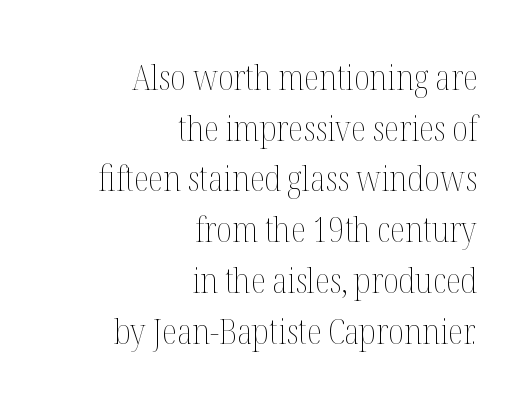
{"italic": "no", "bold": "no", "weight": "thin", "width": "condensed", "stroke_contrast": "medium", "x_height": "medium", "monospaced": "no", "underline": "no", "align": "right", "line_spacing": "normal", "line_spacing_ratio": 1.45, "letter_spacing": "normal", "letter_spacing_em": 0.0, "glyph_px": 35}
